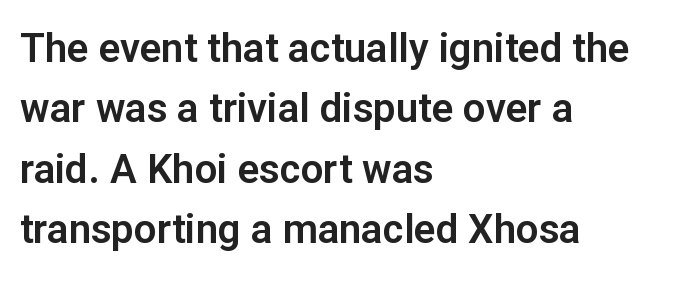
{"serif": "no", "italic": "no", "width": "normal", "stroke_contrast": "low", "x_height": "medium", "monospaced": "no", "underline": "no", "align": "left", "line_spacing": "normal", "line_spacing_ratio": 1.51, "letter_spacing": "normal", "letter_spacing_em": 0.0, "glyph_px": 40}
